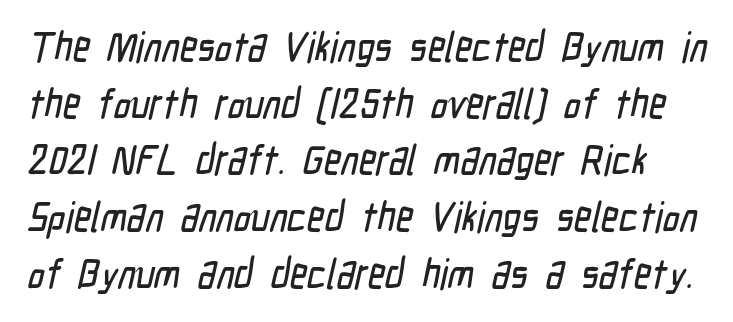
Varying glyph widths throughout — classic text-font behaviour. The passage shown has conventional tracking throughout. Regarding serifs, this sample does without them. The specimen omits any rule beneath the text block's lines.
